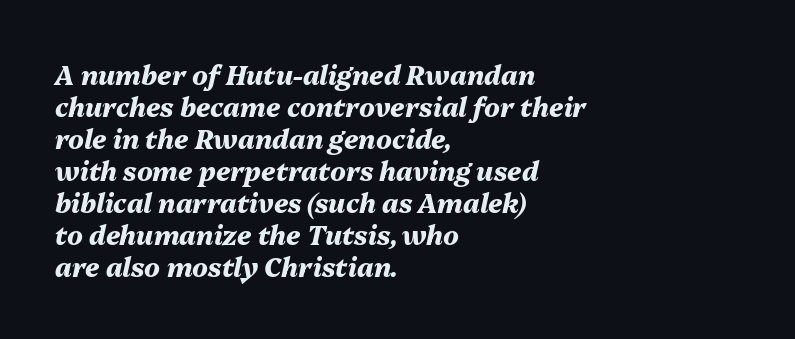
A dark, heavy texture on the line: the type is bold. Italic? Definitely — the glyphs are oblique. Look at the tracking — it's just the regular setting, nothing added. The passage shown is not underscored anywhere. The setting favours the left margin, as ordinary paragraphs usually do.
